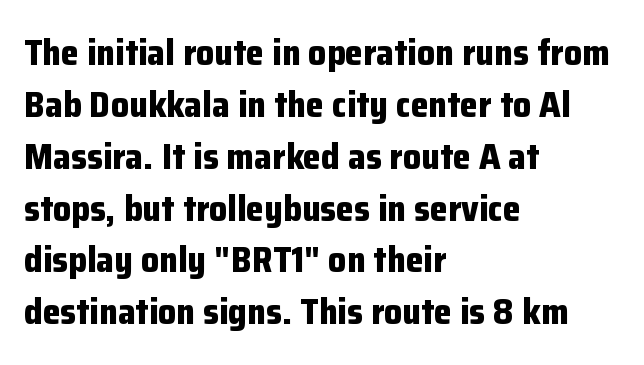
One-word summary of the alignment: left. A bare baseline throughout the passage. Notice how descenders clear the ascenders below comfortably — that's standard leading. Weight: bold.
